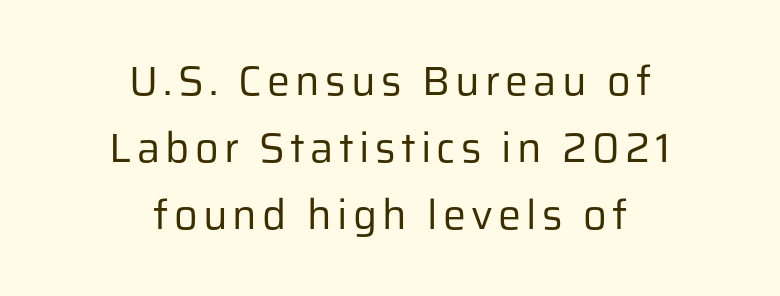
Q: Is the text bold? A: No.
Q: Is the text italic (slanted)? A: No, it is upright.
Q: Is the typeface a serif or a sans-serif typeface? A: Sans-serif.
Q: Is the text underlined? A: No.
Q: How is the paragraph aligned? A: Centered.
Q: Is the spacing between lines tight, normal or loose? A: Normal.
Q: Width (condensed, normal, or wide)? A: Normal.
Q: Stroke contrast? A: Low.
Q: x-height? A: Medium.
Q: Monospaced? A: No.
